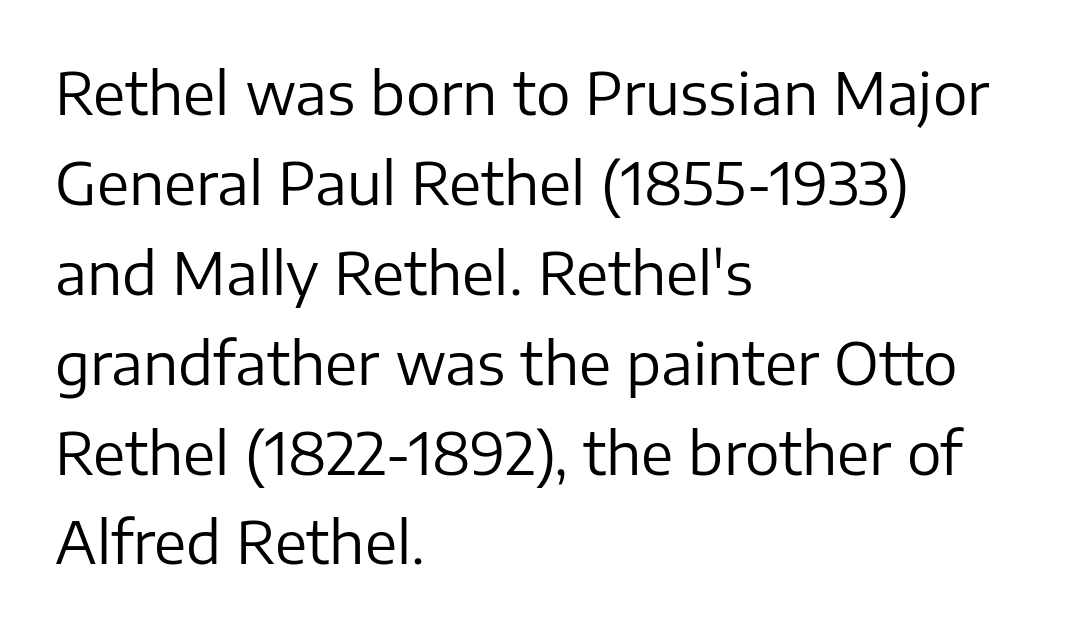
Q: Is the text bold? A: No.
Q: Is the text italic (slanted)? A: No, it is upright.
Q: Is the typeface a serif or a sans-serif typeface? A: Sans-serif.
Q: Is the text underlined? A: No.
Q: How is the paragraph aligned? A: Left-aligned.
Q: Is the spacing between letters normal or unusually wide? A: Normal.
Q: Is the spacing between lines tight, normal or loose? A: Normal.
Q: Width (condensed, normal, or wide)? A: Normal.
Q: Stroke contrast? A: Low.
Q: x-height? A: Medium.
Q: Monospaced? A: No.
